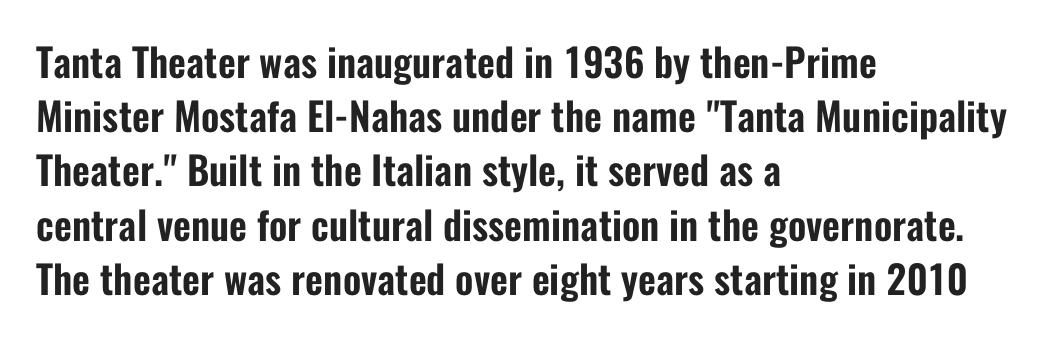
Q: Is the text italic (slanted)? A: No, it is upright.
Q: Is the typeface a serif or a sans-serif typeface? A: Sans-serif.
Q: Is the text underlined? A: No.
Q: How is the paragraph aligned? A: Left-aligned.
Q: Is the spacing between letters normal or unusually wide? A: Normal.
Q: Is the spacing between lines tight, normal or loose? A: Normal.
Q: Width (condensed, normal, or wide)? A: Condensed.
Q: Stroke contrast? A: Low.
Q: x-height? A: Medium.
Q: Monospaced? A: No.
